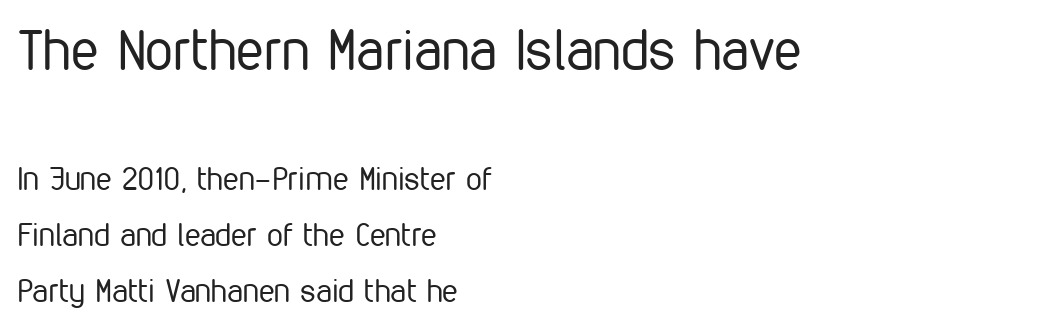
The image shows 56 px regular-weight, condensed sans-serif type, upright; set left-aligned, line spacing 1.75x, normal letter spacing, not underlined; the first (top) block is 1.75x larger; low stroke contrast and a medium x-height.
